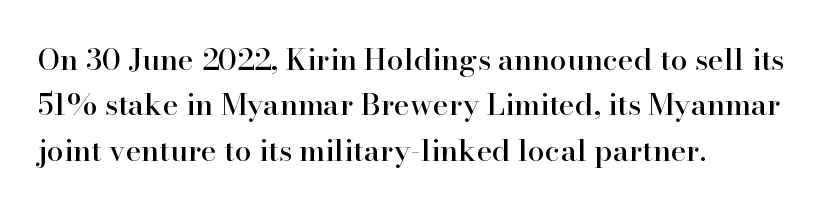
If you drew a ruler down the left edge, every line would touch it. No extra tracking has been applied to these lines. The designer went with a serif here, giving each stem small feet. When letters stand straight like this, we call the style roman or upright.
